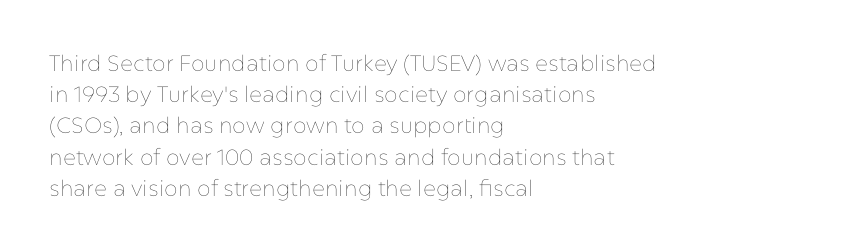
Q: Is the text bold? A: No.
Q: Is the text italic (slanted)? A: No, it is upright.
Q: Is the text underlined? A: No.
Q: How is the paragraph aligned? A: Left-aligned.
Q: Is the spacing between letters normal or unusually wide? A: Normal.
Q: Is the spacing between lines tight, normal or loose? A: Normal.
